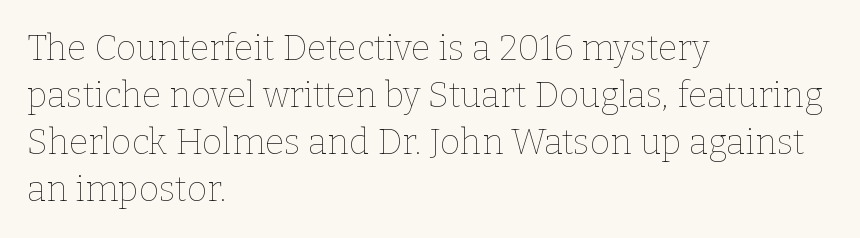
The image shows 35 px thin type, upright; set left-aligned, normal line spacing (1.34x), normal letter spacing, not underlined; low stroke contrast and a medium x-height.
